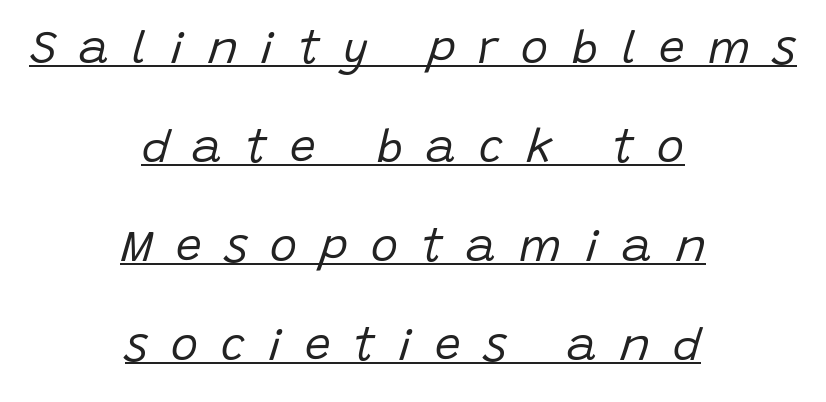
Q: Is the text bold? A: No.
Q: Is the text italic (slanted)? A: Yes, it leans right by about 15 degrees.
Q: Is the text underlined? A: Yes.
Q: How is the paragraph aligned? A: Centered.
Q: Is the spacing between letters normal or unusually wide? A: Unusually wide.
Q: Is the spacing between lines tight, normal or loose? A: Loose.
Q: Width (condensed, normal, or wide)? A: Normal.
Q: Stroke contrast? A: Low.
Q: x-height? A: Large.
Q: Monospaced? A: No.
